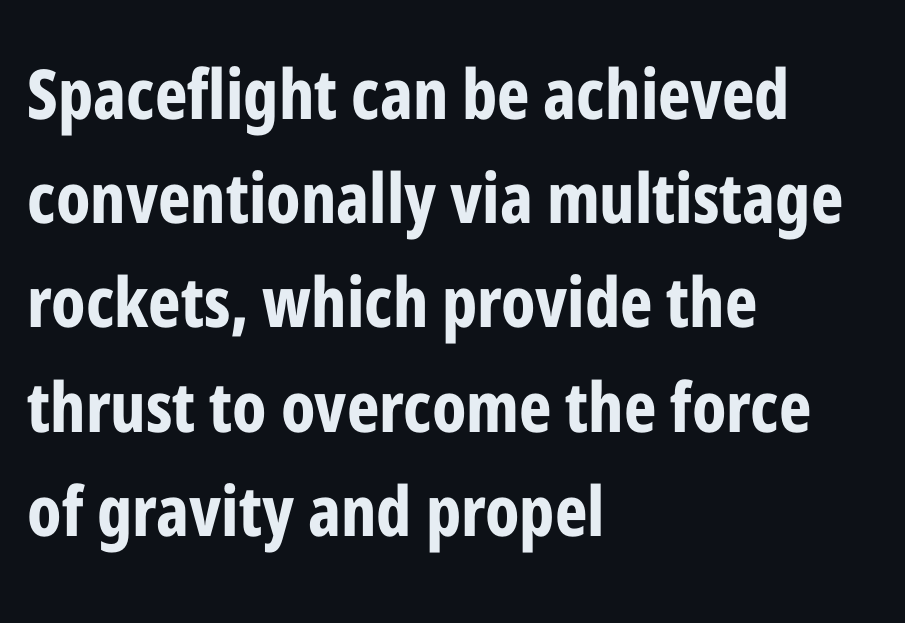
The passage is arranged the way most books set body copy — flush left. Looks like regular typesetting: each glyph gets only the width it needs. Style check: upright. Serifs: no, the terminals of the letterforms are clean.
